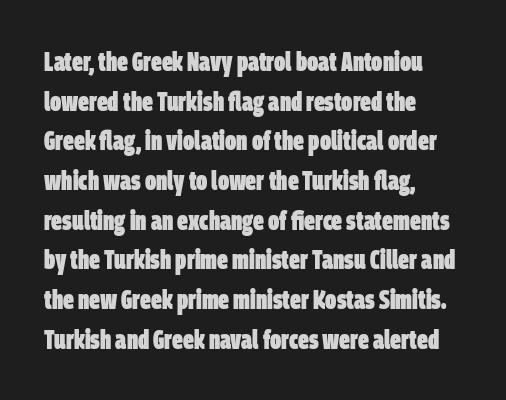
How heavy is the stroke? Heavy — this is a bold. Does the leading feel generous? No, just average. Clear beneath every line of the passage. In terms of letterspacing, this is plain default setting.
